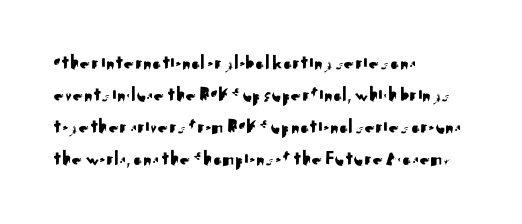
Q: Is the text italic (slanted)? A: No, it is upright.
Q: Is the text underlined? A: No.
Q: How is the paragraph aligned? A: Left-aligned.
Q: Is the spacing between letters normal or unusually wide? A: Normal.
Q: Is the spacing between lines tight, normal or loose? A: Normal.
